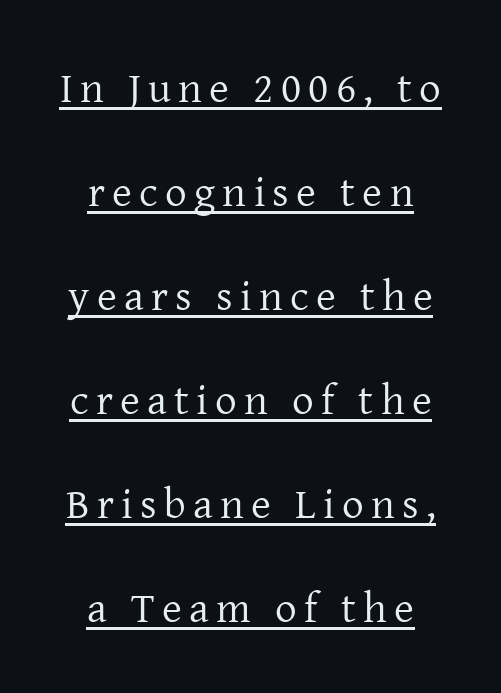
{"serif": "yes", "italic": "no", "bold": "no", "weight": "regular", "width": "normal", "stroke_contrast": "low", "x_height": "medium", "monospaced": "no", "underline": "yes", "align": "center", "line_spacing": "loose", "line_spacing_ratio": 2.42, "glyph_px": 43}
